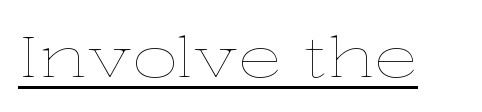
{"italic": "no", "bold": "no", "weight": "thin", "width": "wide", "stroke_contrast": "low", "x_height": "medium", "monospaced": "no", "underline": "yes", "letter_spacing": "normal", "letter_spacing_em": 0.0, "glyph_px": 56}
